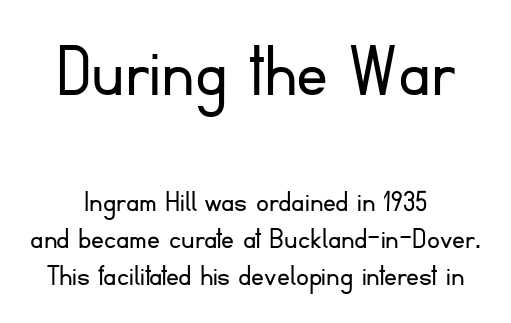
{"serif": "no", "italic": "no", "bold": "no", "weight": "light", "width": "normal", "stroke_contrast": "low", "x_height": "small", "monospaced": "no", "underline": "no", "align": "center", "line_spacing": "tight", "line_spacing_ratio": 1.15, "letter_spacing": "normal", "letter_spacing_em": 0.0, "larger_block": "first", "size_ratio": 2.47, "glyph_px": 79}
